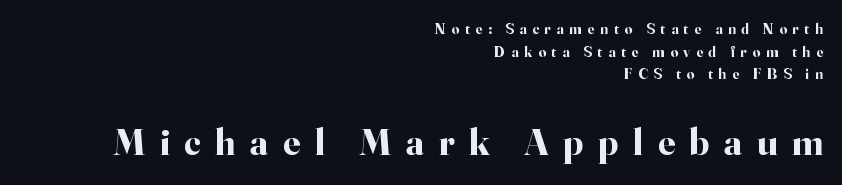
Q: Is the text bold? A: Yes.
Q: Is the text italic (slanted)? A: No, it is upright.
Q: Is the typeface a serif or a sans-serif typeface? A: Serif.
Q: Is the text underlined? A: No.
Q: How is the paragraph aligned? A: Right-aligned.
Q: Is the spacing between letters normal or unusually wide? A: Unusually wide.
Q: Is the spacing between lines tight, normal or loose? A: Normal.
Q: Which block of text is set in a larger size, the first (top) or the second (bottom)? A: The second (bottom) one.
Q: Width (condensed, normal, or wide)? A: Normal.
Q: Stroke contrast? A: High.
Q: x-height? A: Small.
Q: Monospaced? A: No.
